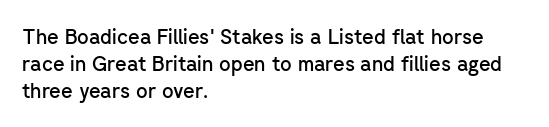
{"italic": "no", "bold": "semi", "underline": "no", "align": "left", "line_spacing": "normal", "line_spacing_ratio": 1.36, "letter_spacing": "normal", "letter_spacing_em": 0.0, "glyph_px": 20}
